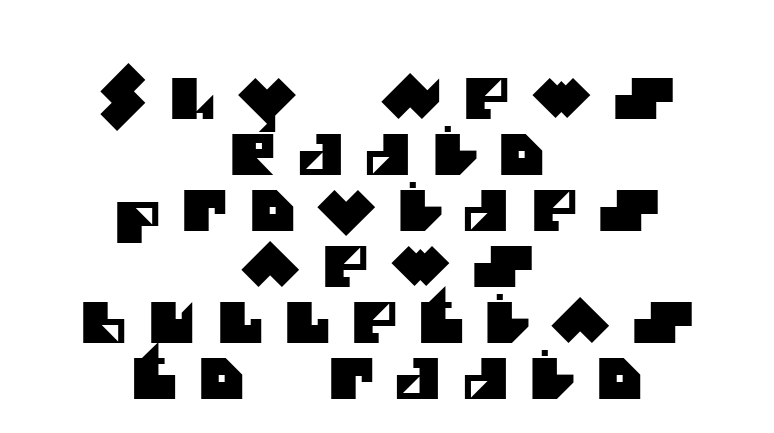
Q: Is the typeface a serif or a sans-serif typeface? A: Sans-serif.
Q: Is the text underlined? A: No.
Q: How is the paragraph aligned? A: Centered.
Q: Is the spacing between letters normal or unusually wide? A: Unusually wide.
Q: Is the spacing between lines tight, normal or loose? A: Tight.
Q: Width (condensed, normal, or wide)? A: Normal.
Q: Stroke contrast? A: Medium.
Q: x-height? A: Large.
Q: Monospaced? A: No.
